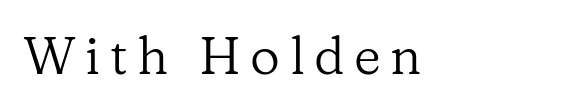
Q: Is the text bold? A: No.
Q: Is the text italic (slanted)? A: No, it is upright.
Q: Is the typeface a serif or a sans-serif typeface? A: Serif.
Q: Is the text underlined? A: No.
Q: Width (condensed, normal, or wide)? A: Normal.
Q: Stroke contrast? A: Low.
Q: x-height? A: Medium.
Q: Monospaced? A: No.
